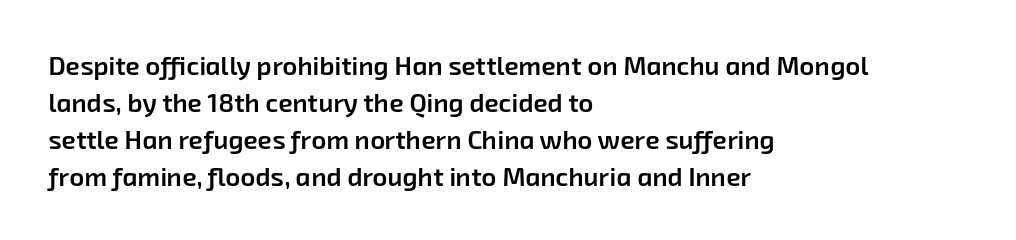
The line-height multiplier appears to be the usual default. Look at the stroke-to-counter ratio: somewhat heavy, a semibold. A bare baseline throughout the passage. Leftover space on each line is placed entirely after the last word.
